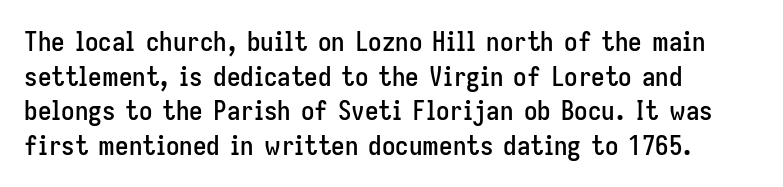
Q: Is the text italic (slanted)? A: No, it is upright.
Q: Is the text underlined? A: No.
Q: How is the paragraph aligned? A: Left-aligned.
Q: Is the spacing between letters normal or unusually wide? A: Normal.
Q: Is the spacing between lines tight, normal or loose? A: Normal.
